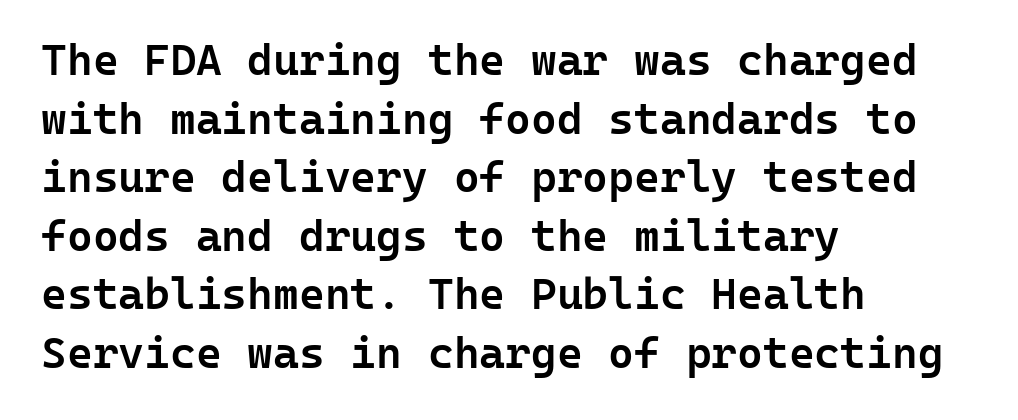
Honestly, there is no underline to notice here at all. Think of a typewriter: that constant character pitch is what you see here. The block of text has a typical density, with ordinary space between rows. No feet cap the strokes, marking this as sans-serif type.
